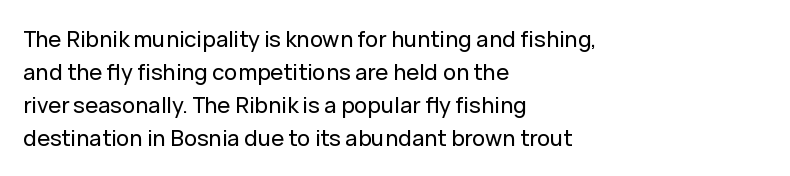
{"italic": "no", "underline": "no", "align": "left", "line_spacing": "normal", "line_spacing_ratio": 1.5, "letter_spacing": "normal", "letter_spacing_em": 0.0, "glyph_px": 22}
